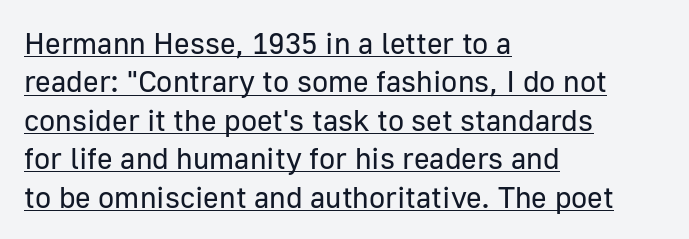
The passage shown is not bold in any degree. These lines are rendered in a variable-pitch font. Does the copy run flush right? No — it runs flush left. Is the letter spacing exaggerated? No — it looks like the ordinary default. This rendering employs a face without finishing strokes, i.e., a sans-serif.
